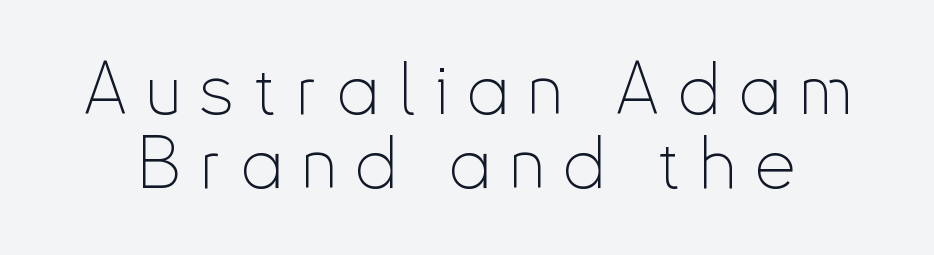
The image shows 73 px thin, condensed sans-serif type, upright; set tight line spacing (1.02x), unusually wide letter spacing (+0.26 em), not underlined; low stroke contrast and a small x-height.
